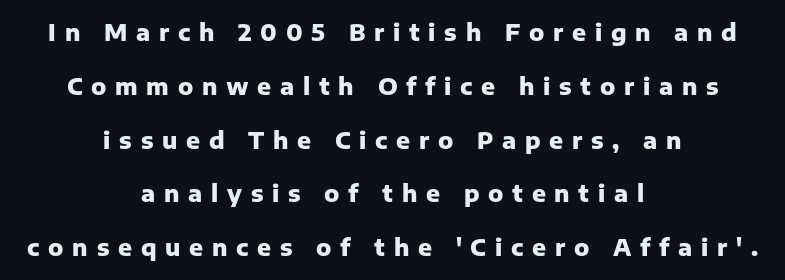
The image shows 23 px bold type, upright; set centered, loose line spacing (2.34x), unusually wide letter spacing (+0.38 em), not underlined.
